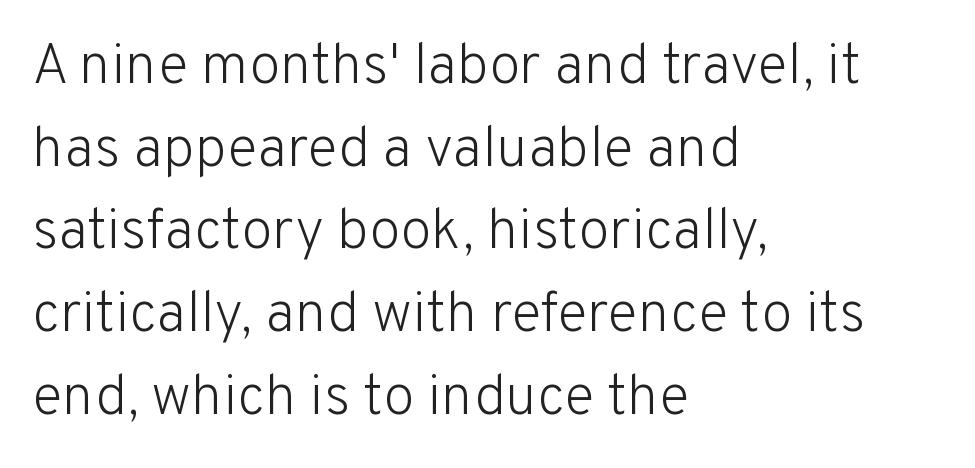
What stands out about the letter spacing? Nothing — it is the standard amount. The type family on display is of the sans-serif kind. Stems here are at most as thick as an everyday book face. In CSS terms this would be text-align: left. A typesetter would call this proportional, since set widths differ per character.
